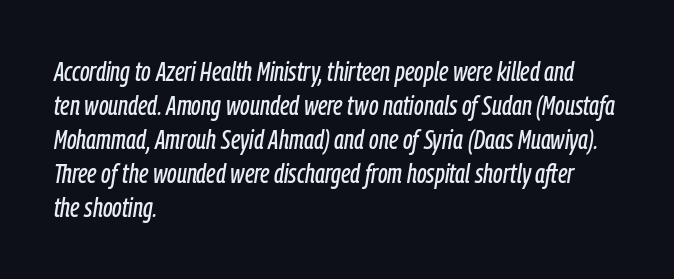
Q: Is the text italic (slanted)? A: Yes, it leans right by about 9 degrees.
Q: Is the text underlined? A: No.
Q: How is the paragraph aligned? A: Left-aligned.
Q: Is the spacing between letters normal or unusually wide? A: Normal.
Q: Is the spacing between lines tight, normal or loose? A: Normal.
